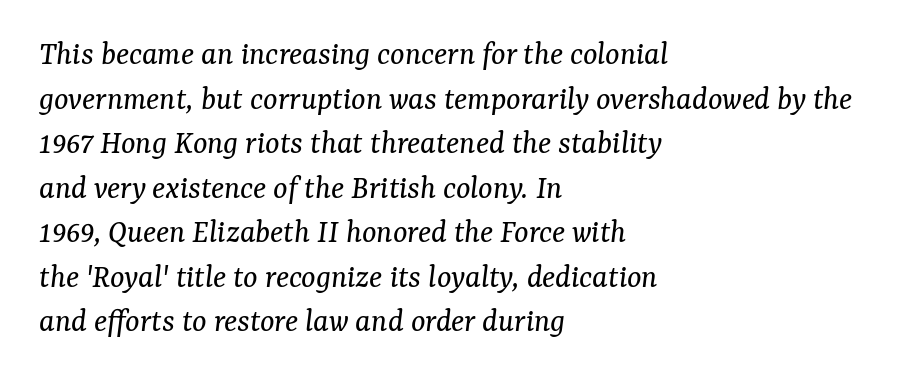
The image shows 34 px regular-weight serif type, italic (leaning right); set left-aligned, normal line spacing (1.31x), normal letter spacing, not underlined; medium stroke contrast and a medium x-height.
